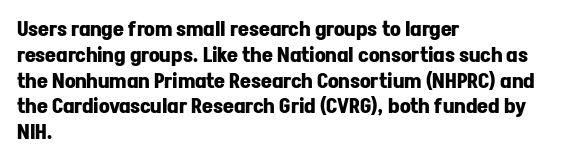
The image shows 21 px bold type, upright; set left-aligned, line spacing 1.23x, normal letter spacing, not underlined.
